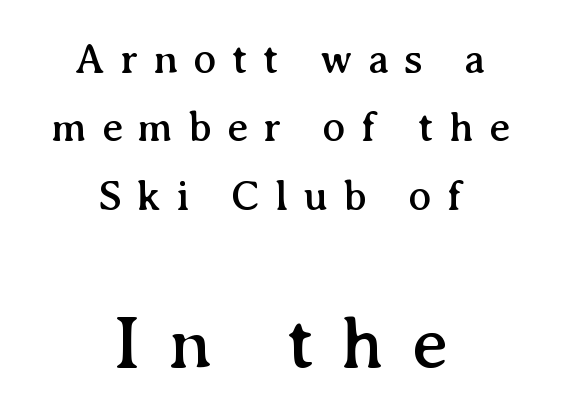
The image shows 76 px serif type, upright; set centered, normal line spacing (1.59x), unusually wide letter spacing (+0.35 em), not underlined; the second (bottom) block is 1.77x larger; medium stroke contrast and a medium x-height.
